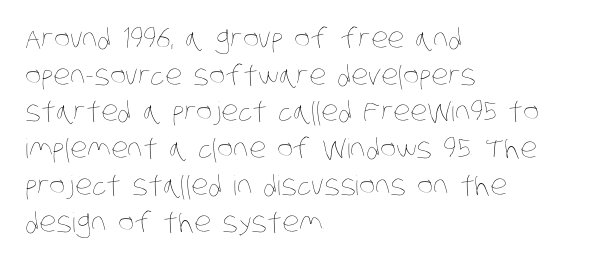
The image shows 27 px text type; set left-aligned, normal line spacing (1.36x), normal letter spacing, not underlined.
